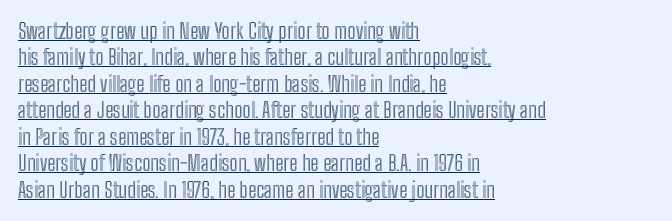
{"italic": "no", "underline": "yes", "align": "left", "line_spacing": "normal", "line_spacing_ratio": 1.26, "letter_spacing": "normal", "letter_spacing_em": 0.0, "glyph_px": 21}
